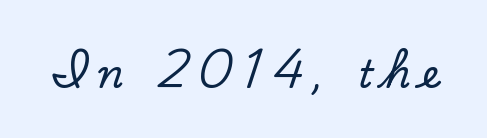
{"serif": "yes", "width": "normal", "stroke_contrast": "low", "x_height": "small", "monospaced": "no", "underline": "no", "letter_spacing": "wide", "letter_spacing_em": 0.28, "glyph_px": 39}
